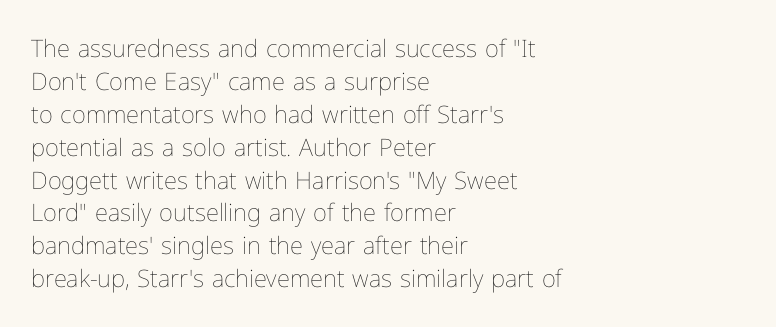
{"italic": "no", "bold": "no", "underline": "no", "align": "left", "line_spacing": "normal", "line_spacing_ratio": 1.37, "letter_spacing": "normal", "letter_spacing_em": 0.0, "glyph_px": 24}
